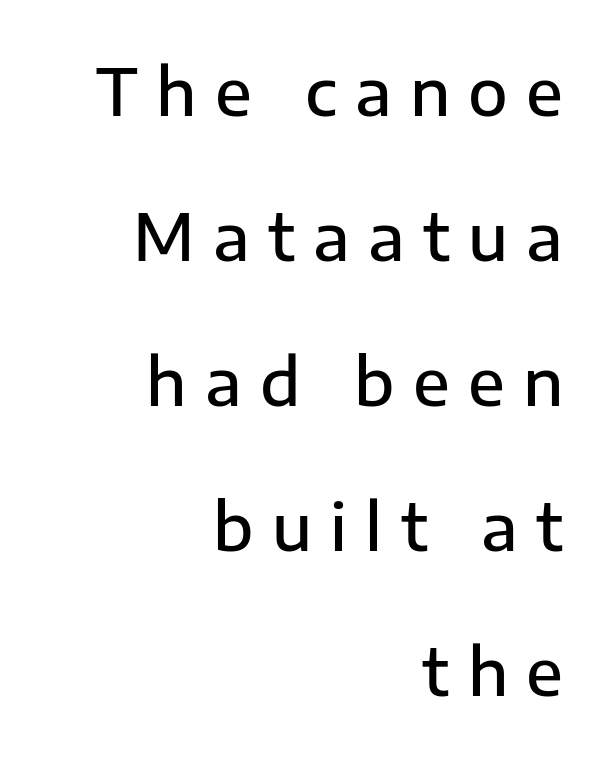
Q: Is the text bold? A: Semi-bold.
Q: Is the text italic (slanted)? A: No, it is upright.
Q: Is the typeface a serif or a sans-serif typeface? A: Sans-serif.
Q: Is the text underlined? A: No.
Q: How is the paragraph aligned? A: Right-aligned.
Q: Is the spacing between letters normal or unusually wide? A: Unusually wide.
Q: Is the spacing between lines tight, normal or loose? A: Loose.
Q: Width (condensed, normal, or wide)? A: Normal.
Q: Stroke contrast? A: Low.
Q: x-height? A: Medium.
Q: Monospaced? A: No.
